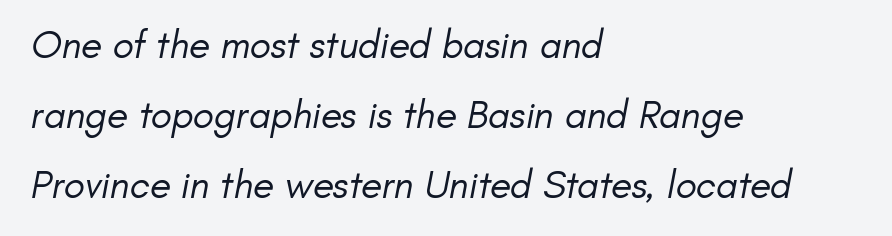
Q: Is the text bold? A: No.
Q: Is the typeface a serif or a sans-serif typeface? A: Sans-serif.
Q: Is the text underlined? A: No.
Q: How is the paragraph aligned? A: Left-aligned.
Q: Is the spacing between letters normal or unusually wide? A: Normal.
Q: Width (condensed, normal, or wide)? A: Normal.
Q: Stroke contrast? A: Low.
Q: x-height? A: Small.
Q: Monospaced? A: No.
